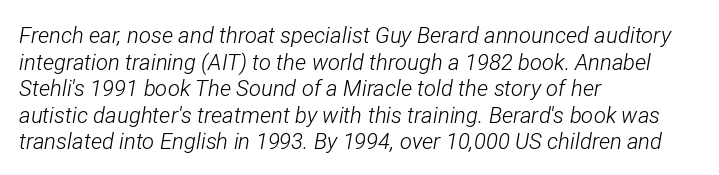
{"italic": "yes", "lean": "right", "slant_degrees": 12, "bold": "no", "underline": "no", "align": "left", "line_spacing_ratio": 1.21, "letter_spacing": "normal", "letter_spacing_em": 0.0, "glyph_px": 22}
